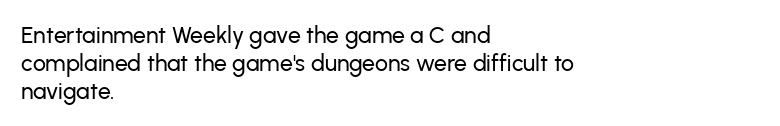
The image shows 23 px text type, upright; set left-aligned, line spacing 1.21x, normal letter spacing, not underlined.
